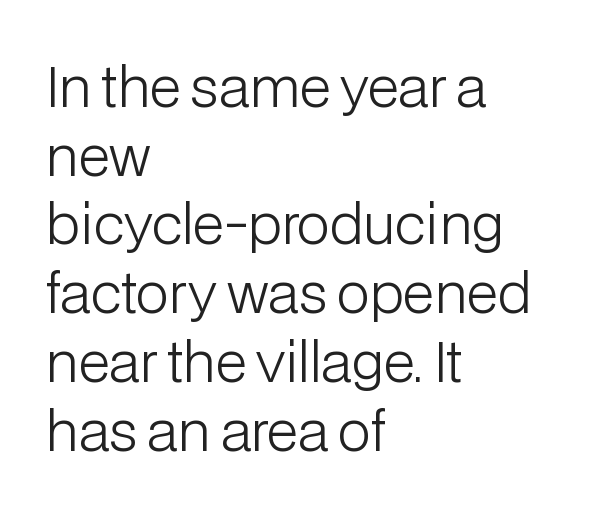
The image shows 55 px light sans-serif type, upright; set left-aligned, normal line spacing (1.25x), normal letter spacing, not underlined; low stroke contrast and a medium x-height.
